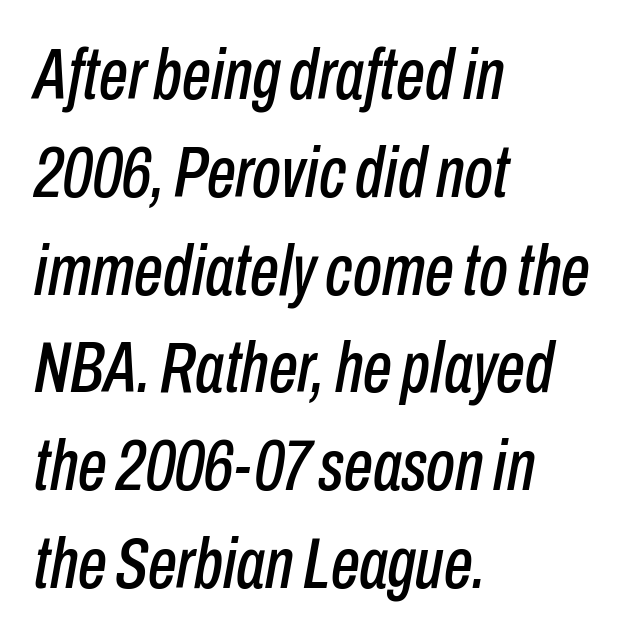
The face used here has a pronounced slope to its letters. The line-height multiplier appears to be the usual default. A clean baseline with only descenders dipping below it. What stands out about the letter spacing? Nothing — it is the standard amount. Varying glyph widths throughout — classic text-font behaviour. The lines in this sample share a left origin and differ only in where they stop.
